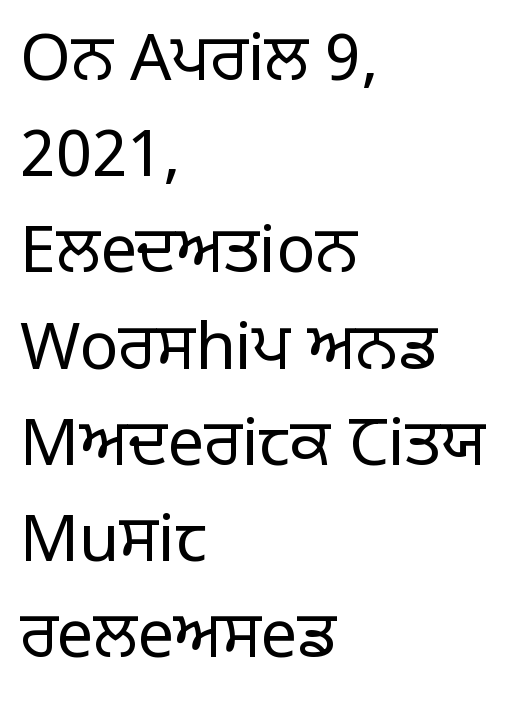
Q: Is the text bold? A: No.
Q: Is the text italic (slanted)? A: No, it is upright.
Q: Is the typeface a serif or a sans-serif typeface? A: Sans-serif.
Q: Is the text underlined? A: No.
Q: How is the paragraph aligned? A: Left-aligned.
Q: Is the spacing between letters normal or unusually wide? A: Normal.
Q: Is the spacing between lines tight, normal or loose? A: Normal.
Q: Width (condensed, normal, or wide)? A: Normal.
Q: Stroke contrast? A: Low.
Q: x-height? A: Large.
Q: Monospaced? A: No.
